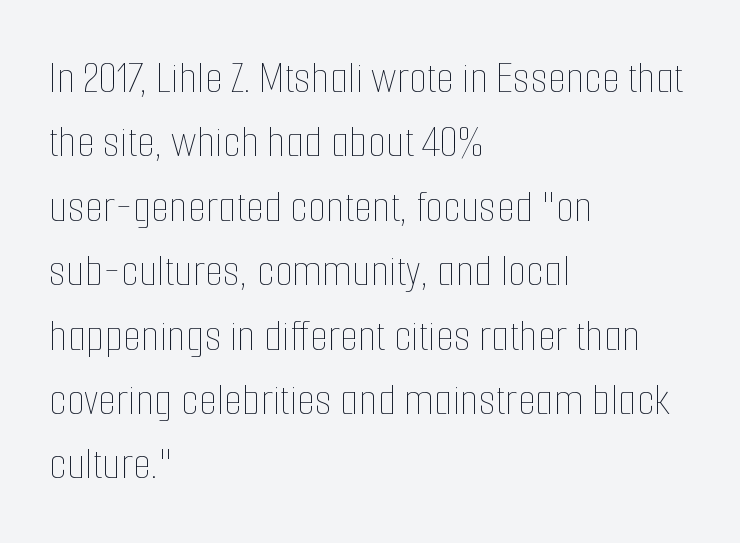
{"italic": "no", "bold": "no", "weight": "thin", "width": "condensed", "stroke_contrast": "low", "x_height": "medium", "monospaced": "no", "underline": "no", "align": "left", "line_spacing": "normal", "line_spacing_ratio": 1.37, "letter_spacing": "normal", "letter_spacing_em": 0.0, "glyph_px": 47}
